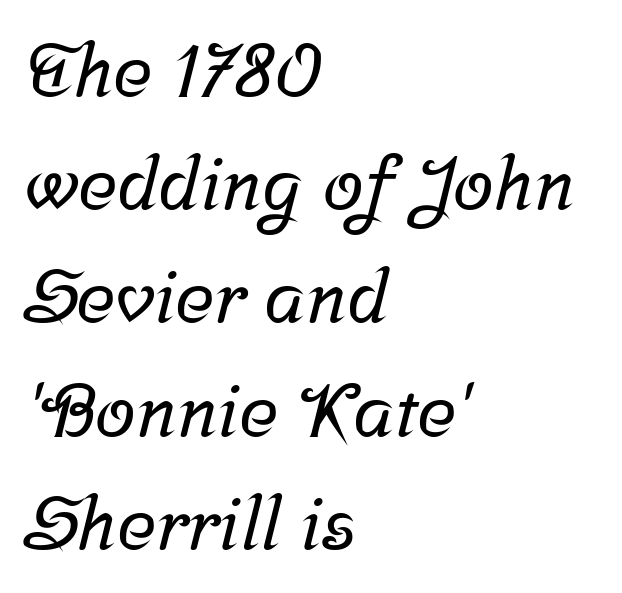
{"width": "normal", "stroke_contrast": "low", "x_height": "medium", "monospaced": "no", "underline": "no", "align": "left", "line_spacing": "normal", "line_spacing_ratio": 1.53, "letter_spacing": "normal", "letter_spacing_em": 0.0, "glyph_px": 74}
